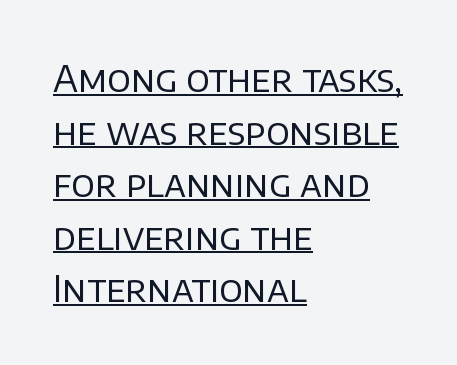
{"serif": "no", "italic": "no", "bold": "no", "weight": "regular", "width": "normal", "stroke_contrast": "low", "x_height": "large", "monospaced": "no", "underline": "yes", "align": "left", "line_spacing": "normal", "line_spacing_ratio": 1.42, "letter_spacing": "normal", "letter_spacing_em": 0.0, "glyph_px": 37}
